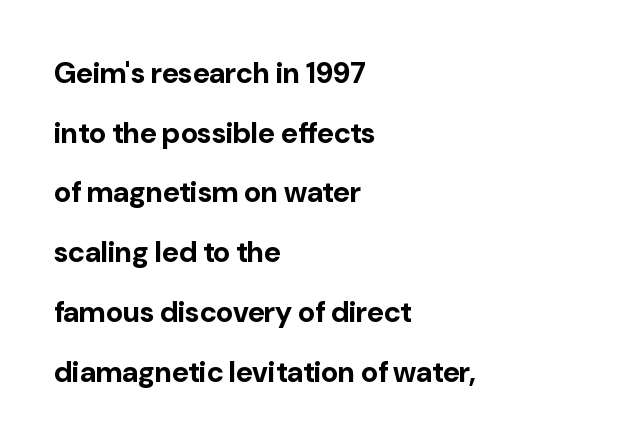
The image shows 29 px bold sans-serif type, upright; set left-aligned, loose line spacing (2.06x), normal letter spacing, not underlined; low stroke contrast and a medium x-height.
